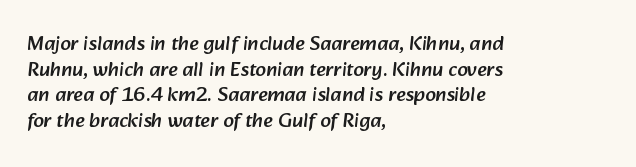
Horizontal alignment here is leftward, the default for most running prose. Words appear dense and cohesive because spacing is normal. Lines of text with bare space underneath.
